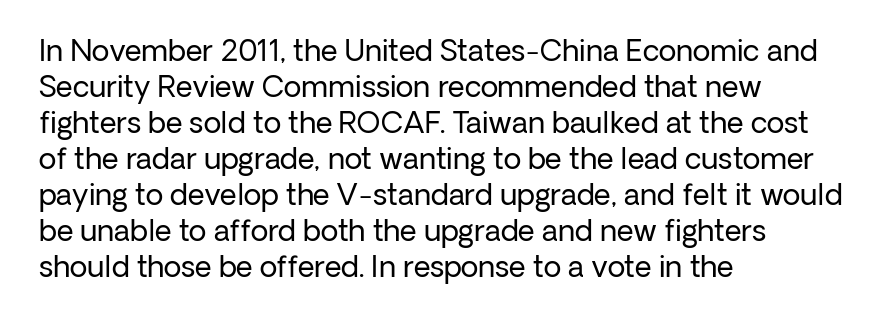
The image shows 29 px regular-weight sans-serif type, upright; set left-aligned, line spacing 1.24x, normal letter spacing, not underlined; low stroke contrast and a medium x-height.
